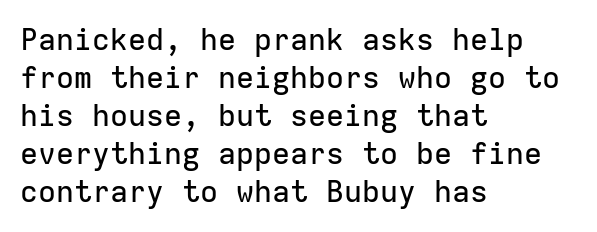
Q: Is the text italic (slanted)? A: No, it is upright.
Q: Is the typeface a serif or a sans-serif typeface? A: Sans-serif.
Q: Is the text underlined? A: No.
Q: How is the paragraph aligned? A: Left-aligned.
Q: Is the spacing between letters normal or unusually wide? A: Normal.
Q: Is the spacing between lines tight, normal or loose? A: Normal.
Q: Width (condensed, normal, or wide)? A: Normal.
Q: Stroke contrast? A: Low.
Q: x-height? A: Medium.
Q: Monospaced? A: Yes.
